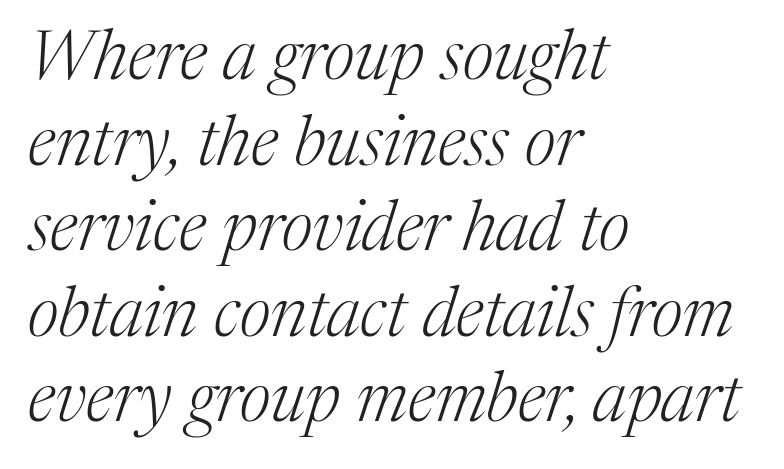
The image shows 69 px light serif type, italic (leaning right); set left-aligned, line spacing 1.24x, normal letter spacing, not underlined; medium stroke contrast and a medium x-height.
